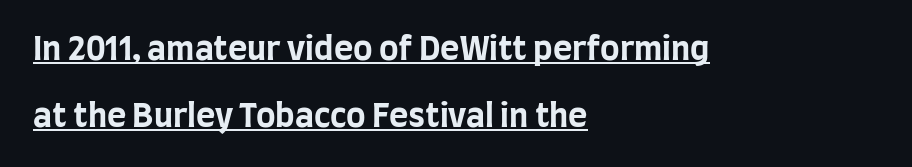
Q: Is the text bold? A: Yes.
Q: Is the text italic (slanted)? A: No, it is upright.
Q: Is the typeface a serif or a sans-serif typeface? A: Sans-serif.
Q: Is the text underlined? A: Yes.
Q: How is the paragraph aligned? A: Left-aligned.
Q: Is the spacing between letters normal or unusually wide? A: Normal.
Q: Is the spacing between lines tight, normal or loose? A: Loose.
Q: Width (condensed, normal, or wide)? A: Condensed.
Q: Stroke contrast? A: Low.
Q: x-height? A: Large.
Q: Monospaced? A: No.
